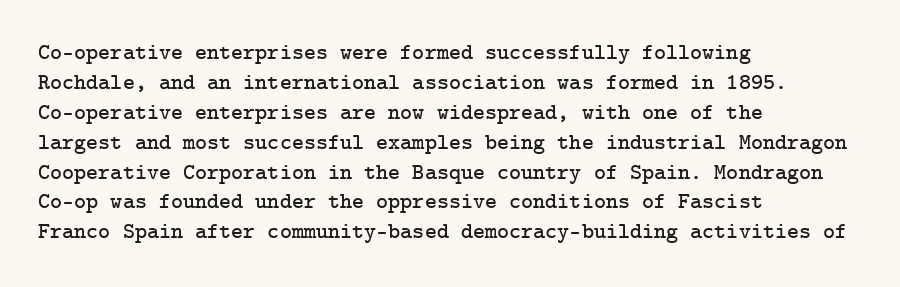
The rendering keeps characters at their native spacing. The string is rendered with underlining switched off. It's the straight-up-and-down kind of type. The paragraph has a hard left edge and a soft right edge. One glance says typical: line gaps are just what's usual.
